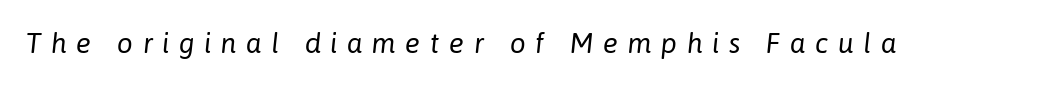
The image shows 28 px regular-weight type, italic (leaning right); set unusually wide letter spacing (+0.34 em), not underlined; low stroke contrast and a medium x-height.
